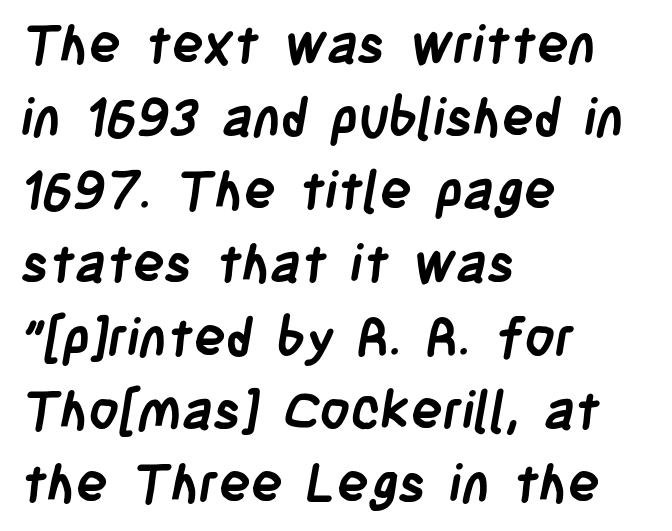
The image shows 53 px semibold, condensed sans-serif type; set left-aligned, normal line spacing (1.38x), normal letter spacing, not underlined; low stroke contrast and a large x-height.
